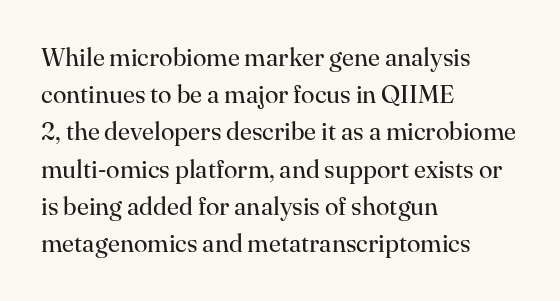
The image shows 25 px text type, upright; set left-aligned, normal line spacing (1.49x), normal letter spacing, not underlined.
